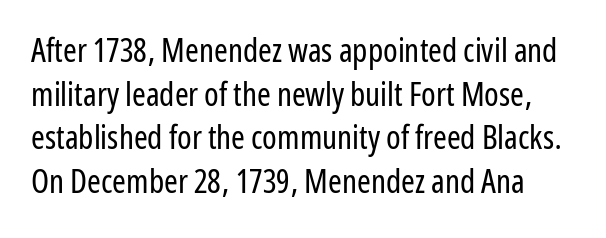
{"serif": "no", "italic": "no", "bold": "no", "weight": "regular", "width": "condensed", "stroke_contrast": "low", "x_height": "medium", "monospaced": "no", "underline": "no", "line_spacing": "normal", "line_spacing_ratio": 1.32, "letter_spacing": "normal", "letter_spacing_em": 0.0, "glyph_px": 33}
